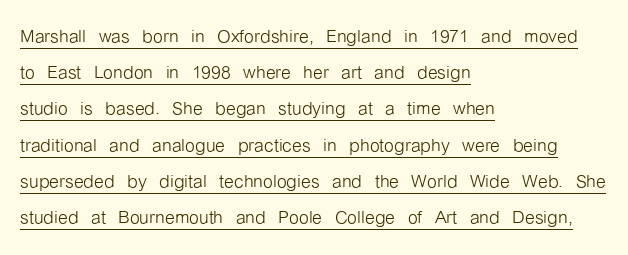
The image shows 25 px text type, upright; set left-aligned, normal line spacing (1.45x), normal letter spacing, underlined.
